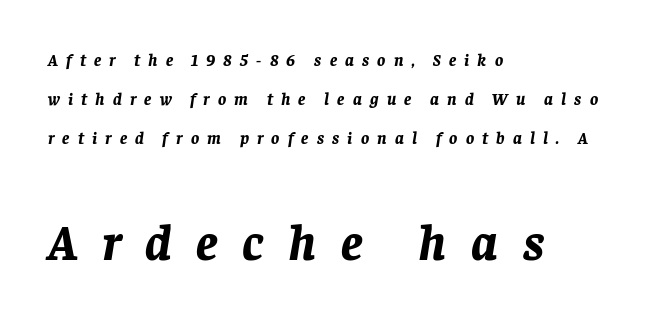
The image shows 51 px bold type, italic (leaning right); set left-aligned, loose line spacing (2.29x), unusually wide letter spacing (+0.48 em), not underlined; the second (bottom) block is 3.0x larger; low stroke contrast and a large x-height.
